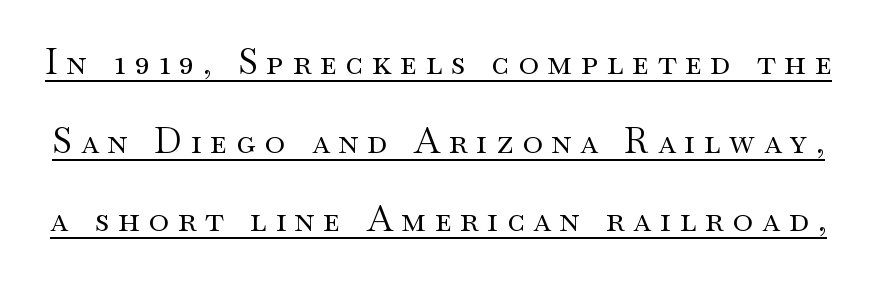
Typographically, this falls in the serif category. The face used here is proportionally spaced, like ordinary book or web type. No extra ink here — the face is not bold. Nope, not italic — everything's standing straight. Tracking value appears strongly positive — letters spread wide. You can see a thin bar hugging the bottom of the glyphs.
